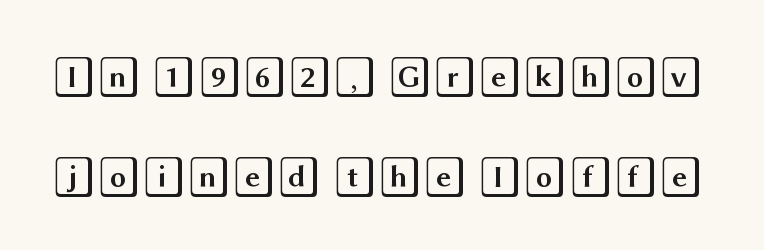
{"italic": "no", "width": "wide", "x_height": "large", "underline": "no", "line_spacing": "loose", "line_spacing_ratio": 2.43, "letter_spacing": "normal", "letter_spacing_em": 0.0, "glyph_px": 41}
